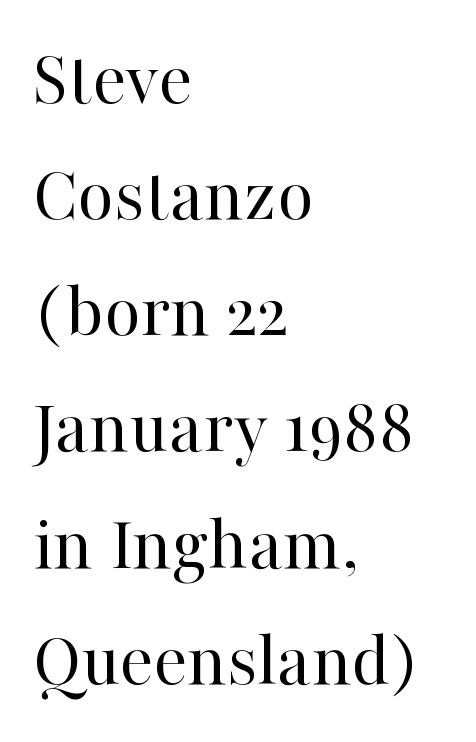
The image shows 79 px regular-weight serif type, upright; set left-aligned, normal line spacing (1.47x), normal letter spacing, not underlined; high stroke contrast and a medium x-height.
